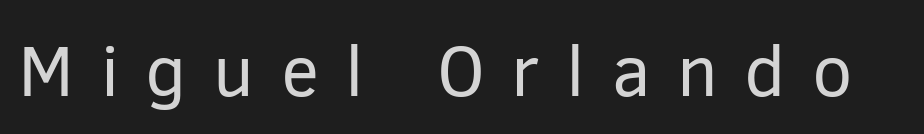
Q: Is the text bold? A: No.
Q: Is the text italic (slanted)? A: No, it is upright.
Q: Is the typeface a serif or a sans-serif typeface? A: Sans-serif.
Q: Is the text underlined? A: No.
Q: Is the spacing between letters normal or unusually wide? A: Unusually wide.
Q: Width (condensed, normal, or wide)? A: Normal.
Q: Stroke contrast? A: Low.
Q: x-height? A: Medium.
Q: Monospaced? A: No.
